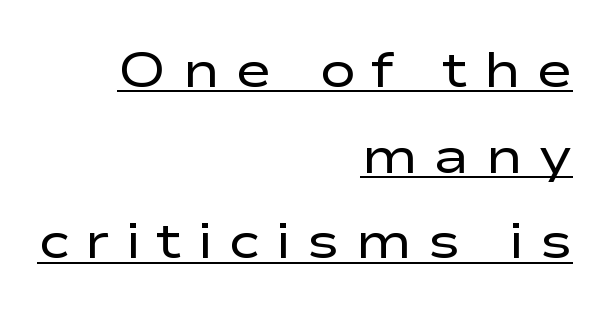
Q: Is the text bold? A: No.
Q: Is the text italic (slanted)? A: No, it is upright.
Q: Is the typeface a serif or a sans-serif typeface? A: Sans-serif.
Q: Is the text underlined? A: Yes.
Q: How is the paragraph aligned? A: Right-aligned.
Q: Is the spacing between letters normal or unusually wide? A: Unusually wide.
Q: Width (condensed, normal, or wide)? A: Wide.
Q: Stroke contrast? A: Low.
Q: x-height? A: Medium.
Q: Monospaced? A: No.
